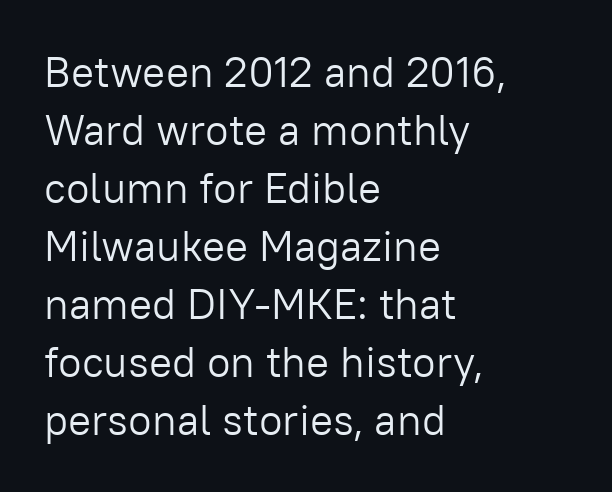
{"serif": "no", "italic": "no", "bold": "no", "weight": "light", "width": "normal", "stroke_contrast": "low", "x_height": "medium", "monospaced": "no", "underline": "no", "align": "left", "line_spacing": "normal", "line_spacing_ratio": 1.35, "letter_spacing": "normal", "letter_spacing_em": 0.0, "glyph_px": 43}
